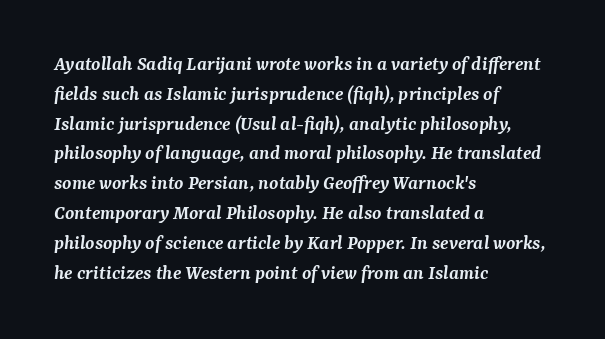
A somewhat darkened texture: the type is semibold rather than bold. The text carries the slant typical of an italic or oblique font. Descenders are the only things crossing below the line. Where is the straight margin? On the left. There is no visible air inserted between adjacent glyphs.
